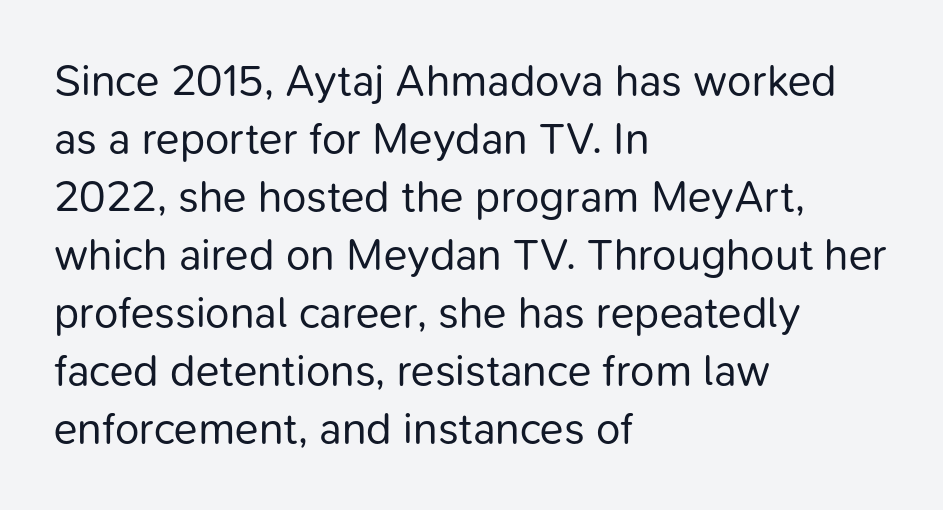
{"serif": "no", "italic": "no", "bold": "no", "weight": "regular", "width": "normal", "stroke_contrast": "low", "x_height": "medium", "monospaced": "no", "underline": "no", "align": "left", "line_spacing": "normal", "line_spacing_ratio": 1.32, "letter_spacing": "normal", "letter_spacing_em": 0.0, "glyph_px": 44}
